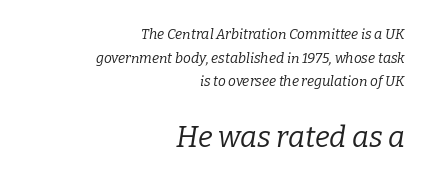
The image shows 29 px regular-weight serif type, italic (leaning right); set right-aligned, normal line spacing (1.69x), normal letter spacing, not underlined; the second (bottom) block is 2.07x larger; low stroke contrast and a medium x-height.
